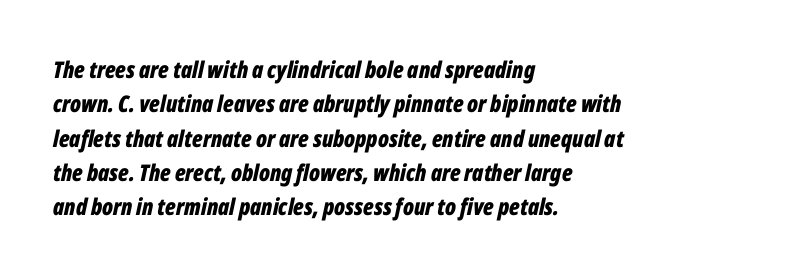
The text carries the slant typical of an italic or oblique font. Pretty heavy lettering here — definitely bold. Students, note that the glyphs here touch the page at normal intervals. The typesetter chose a ragged-right arrangement here. Each new line begins a customary step beneath the previous one. Decoration check: the copy has no underline.
